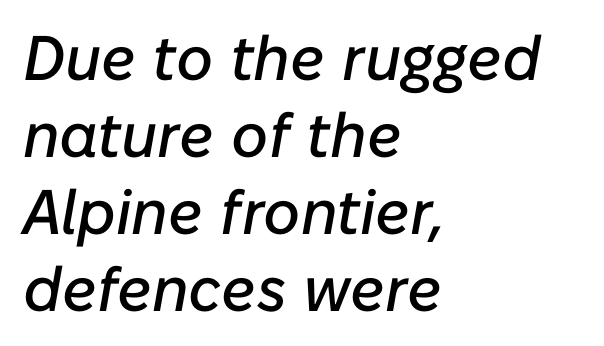
Spacing verdict: proportional, widths tailored to each character. The glyphs are unaccompanied by any horizontal stroke below them. Alignment: flush left. Default kerning and tracking; the words read as compact shapes. Slanted lettering throughout.
